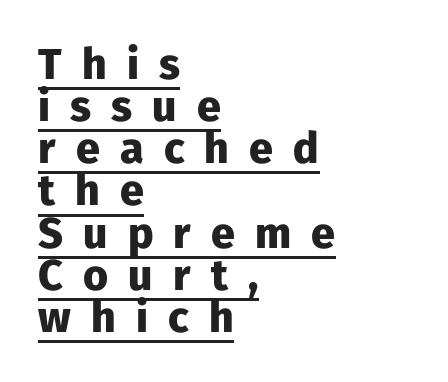
{"serif": "no", "italic": "no", "bold": "yes", "weight": "heavy", "width": "normal", "stroke_contrast": "low", "x_height": "medium", "monospaced": "no", "underline": "yes", "align": "left", "line_spacing": "tight", "line_spacing_ratio": 0.98, "letter_spacing": "wide", "letter_spacing_em": 0.47, "glyph_px": 43}
